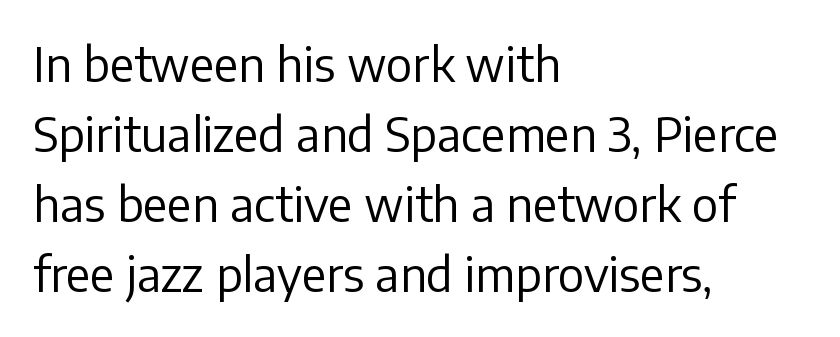
The image shows 47 px regular-weight sans-serif type, upright; set left-aligned, normal line spacing (1.49x), normal letter spacing, not underlined; low stroke contrast and a medium x-height.
